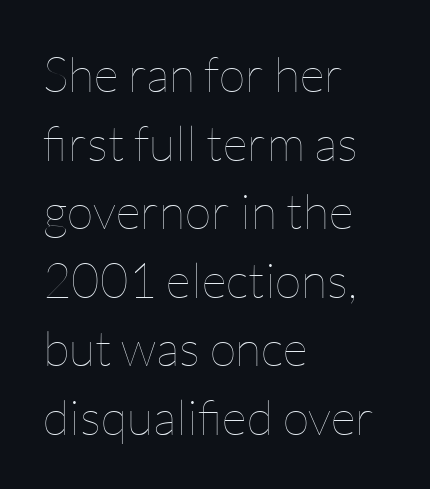
{"italic": "no", "bold": "no", "weight": "thin", "width": "normal", "stroke_contrast": "low", "x_height": "medium", "monospaced": "no", "underline": "no", "align": "left", "line_spacing": "normal", "line_spacing_ratio": 1.4, "letter_spacing": "normal", "letter_spacing_em": 0.0, "glyph_px": 49}
